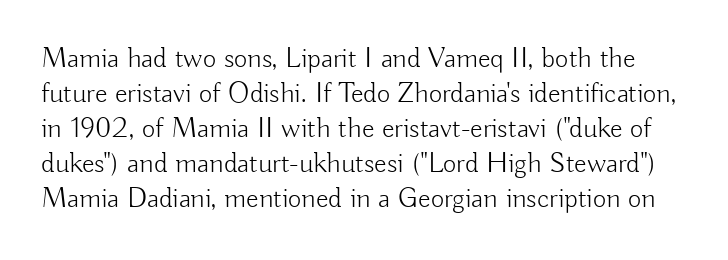
The image shows 29 px light sans-serif type, upright; set line spacing 1.21x, normal letter spacing, not underlined; low stroke contrast and a small x-height.
